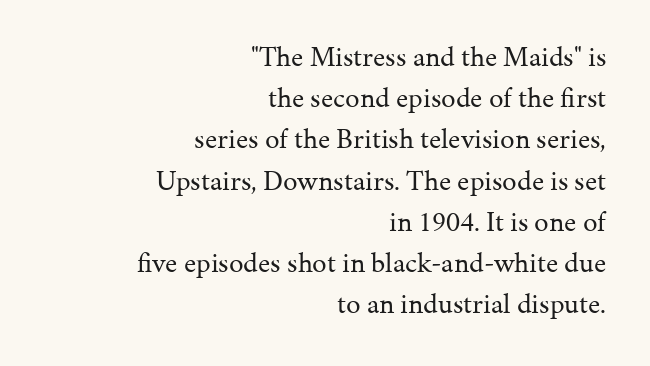
The image shows 29 px regular-weight serif type, upright; set right-aligned, normal line spacing (1.42x), normal letter spacing, not underlined; medium stroke contrast and a medium x-height.
